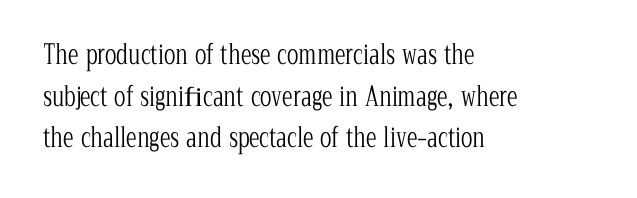
This sample uses an upright cut, with every glyph sitting square on the baseline. Lines of text with bare space underneath. The setting favours the left margin, as ordinary paragraphs usually do. Leading: standard. The typesetting does not lean heavy: it is not bold. You could call the tracking neutral — neither tight nor loose.
